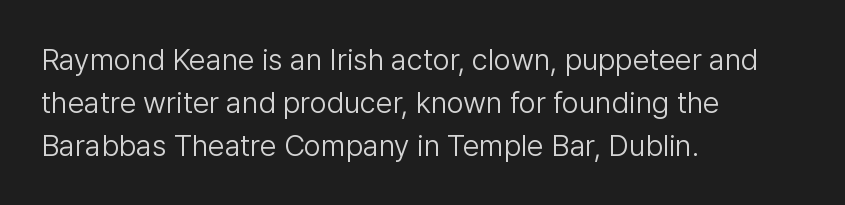
Each letter's strokes conclude bluntly, with no projecting serifs. The rendering uses a moderate line-height, typical for paragraphs. Looks like regular typesetting: each glyph gets only the width it needs. A bare baseline throughout the passage.
